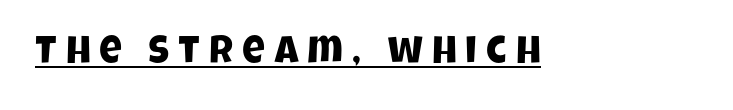
You can tell from the bare stems that sans-serif type was used. The face used here is rendered with a markedly widened letterfit. Character widths vary here, with narrow letters taking less room than wide ones. Somebody hit Ctrl+U on this one — the words are underlined.
